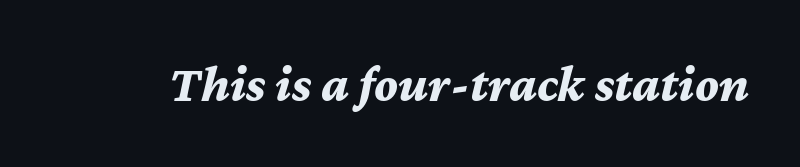
The typography opts for an oblique posture over an upright one. The gaps between neighbouring characters are ordinary and unremarkable. The sample has been set heavy, in full bold. You could not count columns in this text — the font is proportionally spaced. The baseline area is clear.
